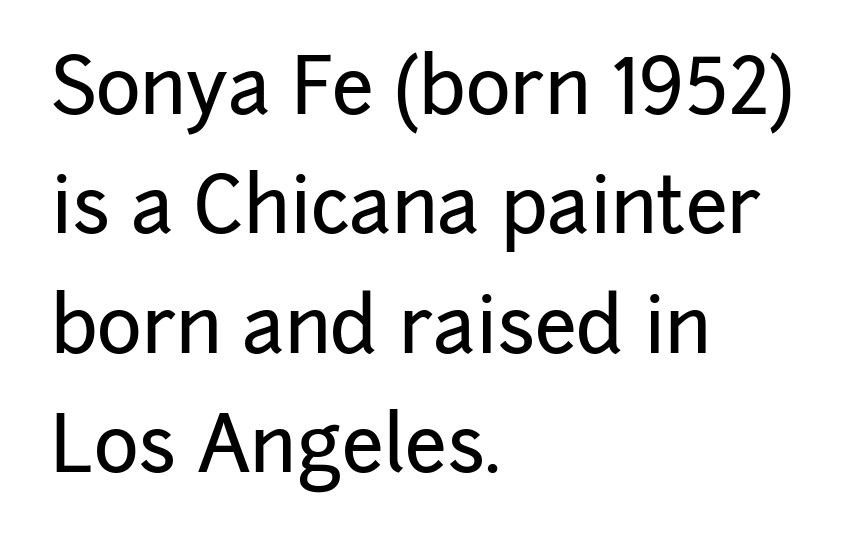
Each letter's strokes conclude bluntly, with no projecting serifs. Plain, unruled lines of type. These lines are set flush left with a ragged right edge. Each letter keeps its own natural width here, so spacing adapts to shape. It's the straight-up-and-down kind of type.
